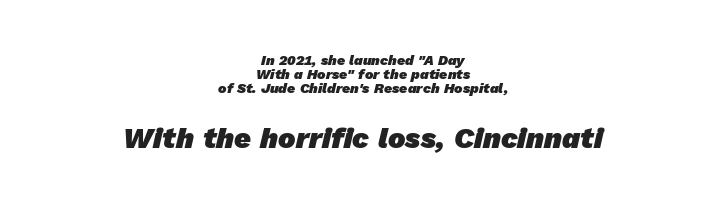
{"serif": "no", "bold": "yes", "weight": "heavy", "width": "normal", "stroke_contrast": "low", "x_height": "medium", "monospaced": "no", "underline": "no", "align": "center", "line_spacing": "tight", "line_spacing_ratio": 1.01, "letter_spacing": "normal", "letter_spacing_em": 0.0, "larger_block": "second", "size_ratio": 2.07, "glyph_px": 29}
